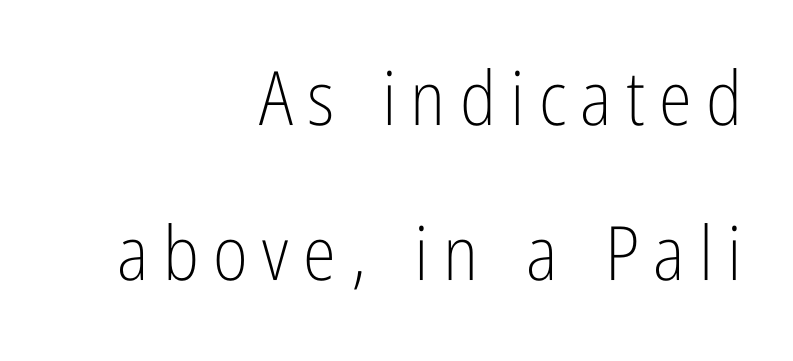
{"serif": "no", "italic": "no", "bold": "no", "weight": "light", "width": "condensed", "stroke_contrast": "low", "x_height": "medium", "monospaced": "no", "underline": "no", "align": "right", "line_spacing": "loose", "line_spacing_ratio": 2.07, "glyph_px": 75}
